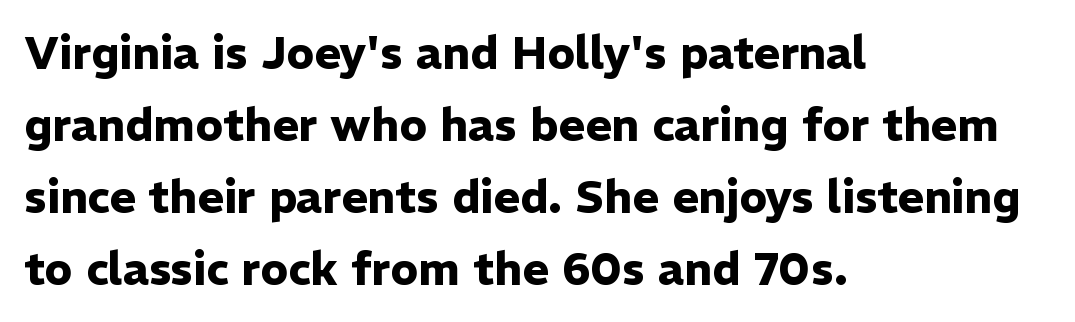
Look at the tracking — it's just the regular setting, nothing added. The space directly below the letters is spotless. The typeface chosen for these lines omits serifs. Here the designer chose a conventional face with non-uniform glyph widths. The letters stand straight up with perfectly vertical stems. If you measured baseline to baseline, you'd find a middling distance.
